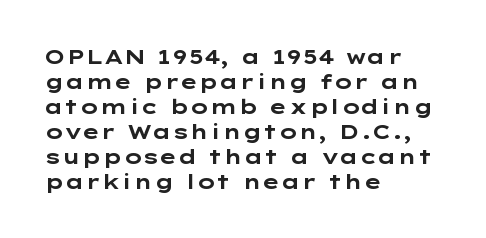
{"italic": "no", "bold": "yes", "underline": "no", "align": "left", "line_spacing": "normal", "line_spacing_ratio": 1.25, "letter_spacing": "normal", "letter_spacing_em": 0.0, "glyph_px": 20}
